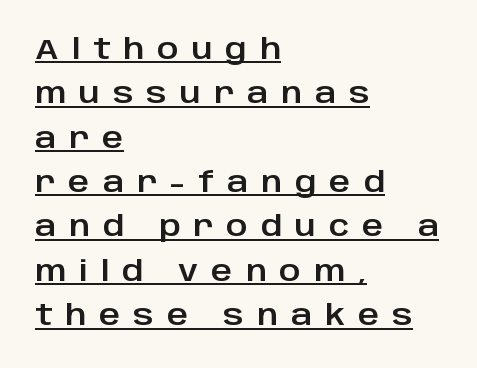
Q: Is the text italic (slanted)? A: No, it is upright.
Q: Is the typeface a serif or a sans-serif typeface? A: Sans-serif.
Q: Is the text underlined? A: Yes.
Q: How is the paragraph aligned? A: Left-aligned.
Q: Is the spacing between letters normal or unusually wide? A: Unusually wide.
Q: Is the spacing between lines tight, normal or loose? A: Normal.
Q: Width (condensed, normal, or wide)? A: Normal.
Q: Stroke contrast? A: Low.
Q: x-height? A: Large.
Q: Monospaced? A: No.
